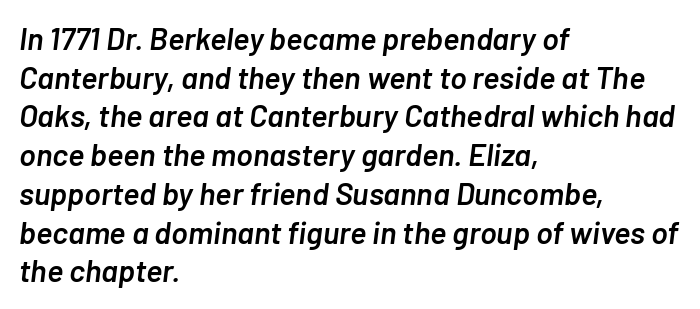
The image shows 31 px semibold type, italic (leaning right); set left-aligned, normal line spacing (1.25x), normal letter spacing, not underlined; low stroke contrast and a medium x-height.
